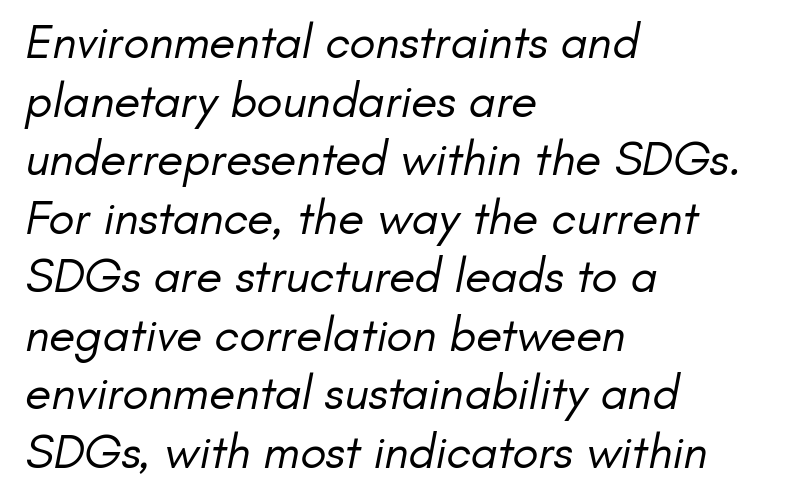
{"serif": "no", "bold": "no", "weight": "regular", "width": "normal", "stroke_contrast": "low", "x_height": "small", "monospaced": "no", "underline": "no", "align": "left", "line_spacing_ratio": 1.22, "letter_spacing": "normal", "letter_spacing_em": 0.0, "glyph_px": 48}
